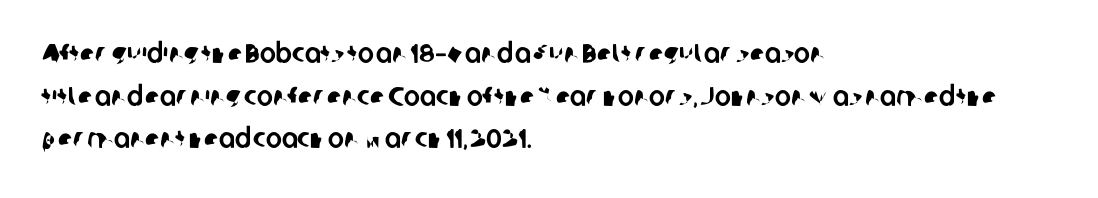
The rendering uses a moderate line-height, typical for paragraphs. Caption: standard tracking, unaltered. Check the space under the baseline: it is left empty. These lines are set flush left with a ragged right edge.
